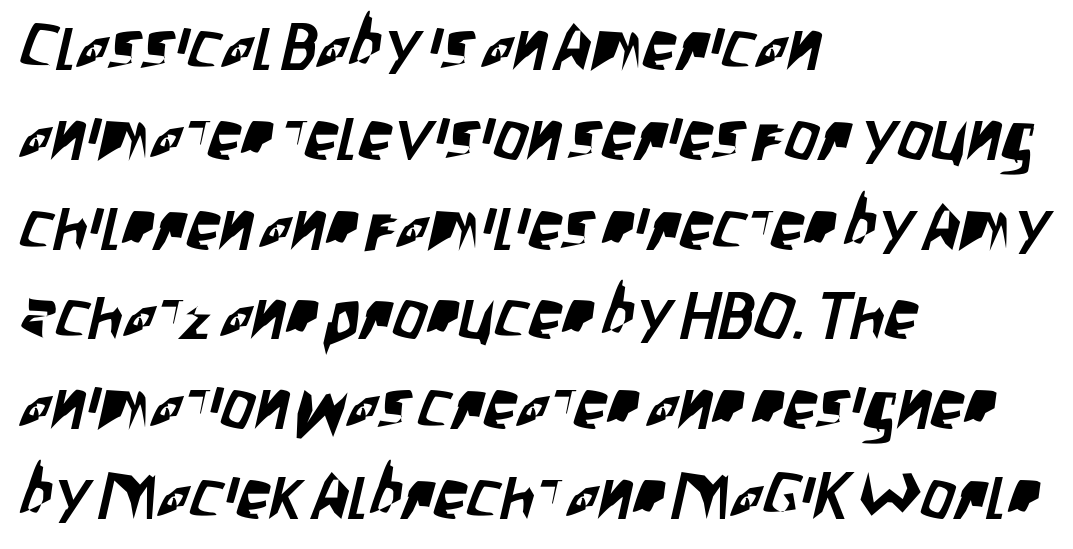
Q: Is the typeface a serif or a sans-serif typeface? A: Sans-serif.
Q: Is the text underlined? A: No.
Q: How is the paragraph aligned? A: Left-aligned.
Q: Is the spacing between letters normal or unusually wide? A: Normal.
Q: Is the spacing between lines tight, normal or loose? A: Normal.
Q: Width (condensed, normal, or wide)? A: Condensed.
Q: Stroke contrast? A: Low.
Q: x-height? A: Large.
Q: Monospaced? A: No.
